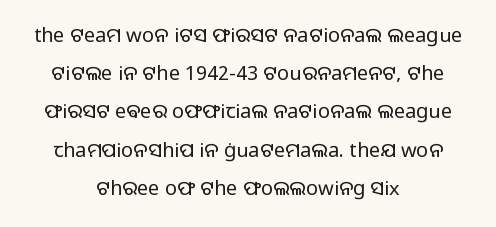
The image shows 20 px text type, upright; set centered, loose line spacing (1.91x), normal letter spacing, not underlined.
